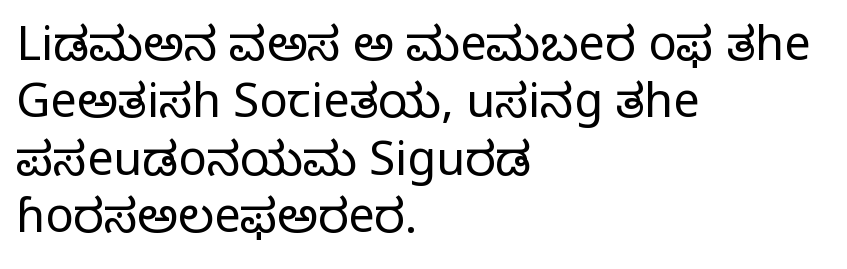
The image shows 47 px regular-weight serif type, upright; set left-aligned, line spacing 1.22x, normal letter spacing, not underlined; low stroke contrast and a large x-height.
